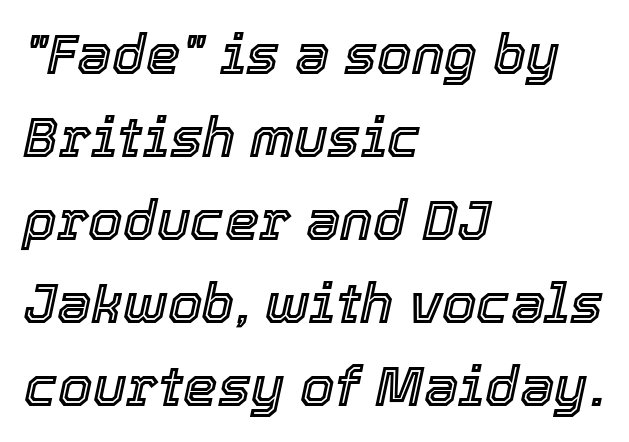
Q: Is the text italic (slanted)? A: Yes, it leans right by about 12 degrees.
Q: Is the text underlined? A: No.
Q: How is the paragraph aligned? A: Left-aligned.
Q: Is the spacing between letters normal or unusually wide? A: Normal.
Q: Is the spacing between lines tight, normal or loose? A: Normal.
Q: Width (condensed, normal, or wide)? A: Normal.
Q: x-height? A: Medium.
Q: Monospaced? A: No.
